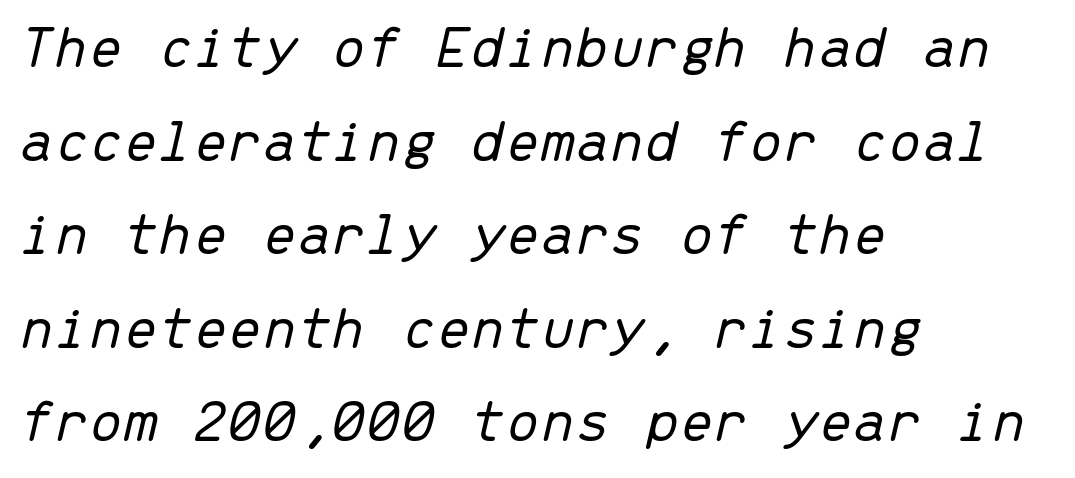
The image shows 62 px light type, italic (leaning right), monospaced; set left-aligned, normal line spacing (1.51x), normal letter spacing, not underlined; low stroke contrast and a medium x-height.
